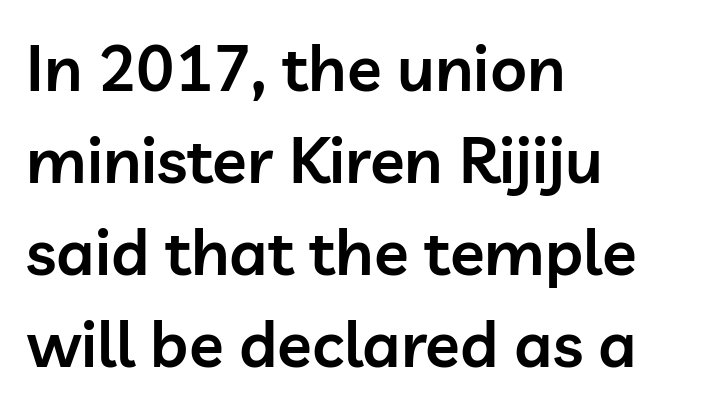
{"serif": "no", "italic": "no", "bold": "semi", "weight": "semibold", "width": "normal", "stroke_contrast": "low", "x_height": "medium", "monospaced": "no", "underline": "no", "align": "left", "line_spacing": "normal", "line_spacing_ratio": 1.44, "letter_spacing": "normal", "letter_spacing_em": 0.0, "glyph_px": 64}
